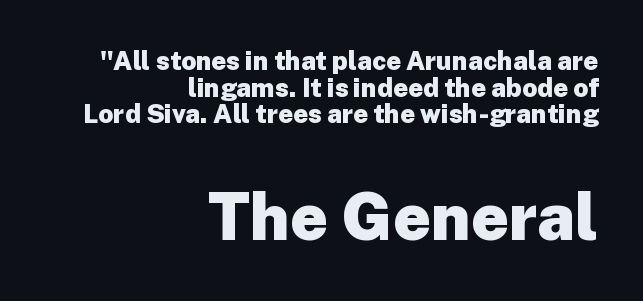
All the whitespace from short lines collects on the left. Serifs: no, the terminals of the letterforms are clean. Rule under the text: the space is simply empty. This sample uses plain, unmodified letter spacing. This sample has the flowing, uneven cadence of proportional lettering. The glyphs have the mass of a bold cut.
